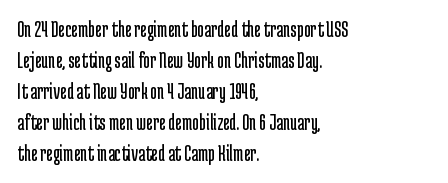
Q: Is the text bold? A: No.
Q: Is the text italic (slanted)? A: No, it is upright.
Q: Is the text underlined? A: No.
Q: How is the paragraph aligned? A: Left-aligned.
Q: Is the spacing between letters normal or unusually wide? A: Normal.
Q: Is the spacing between lines tight, normal or loose? A: Normal.
